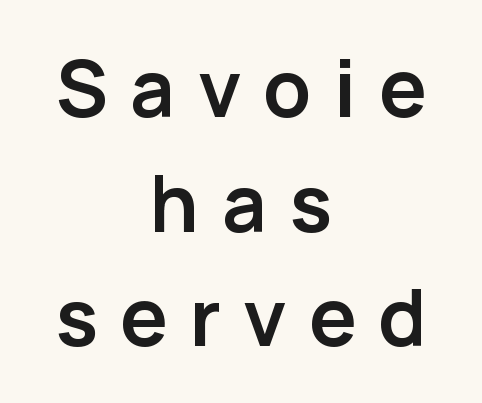
{"serif": "no", "italic": "no", "bold": "yes", "weight": "semibold", "width": "normal", "stroke_contrast": "low", "x_height": "medium", "monospaced": "no", "underline": "no", "align": "center", "line_spacing": "normal", "line_spacing_ratio": 1.45, "letter_spacing": "wide", "letter_spacing_em": 0.28, "glyph_px": 79}
